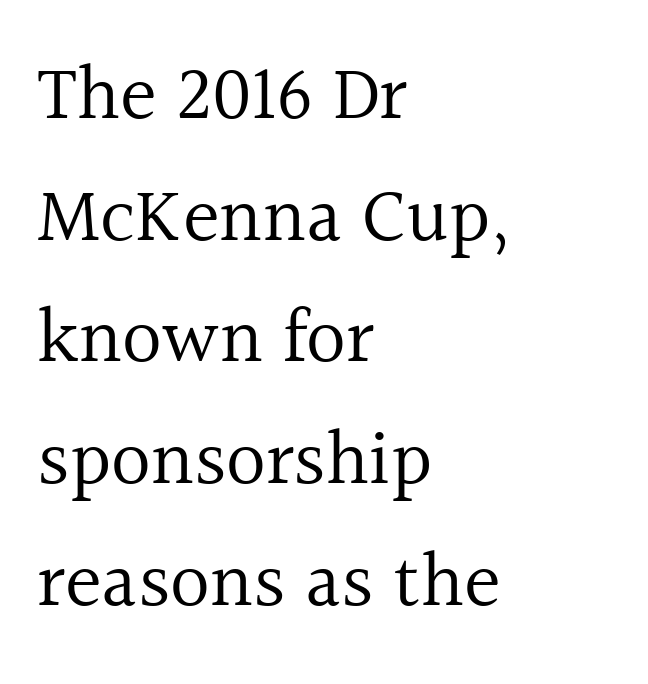
Q: Is the text bold? A: No.
Q: Is the text italic (slanted)? A: No, it is upright.
Q: Is the typeface a serif or a sans-serif typeface? A: Serif.
Q: Is the text underlined? A: No.
Q: How is the paragraph aligned? A: Left-aligned.
Q: Is the spacing between letters normal or unusually wide? A: Normal.
Q: Is the spacing between lines tight, normal or loose? A: Normal.
Q: Width (condensed, normal, or wide)? A: Normal.
Q: x-height? A: Medium.
Q: Monospaced? A: No.
